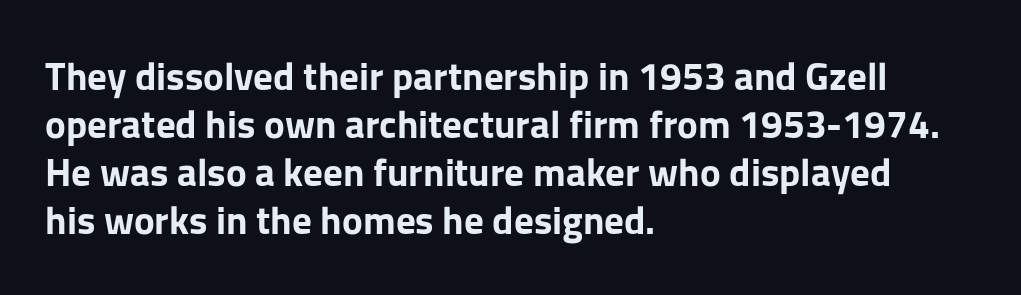
Q: Is the text bold? A: Yes.
Q: Is the text italic (slanted)? A: No, it is upright.
Q: Is the typeface a serif or a sans-serif typeface? A: Sans-serif.
Q: Is the text underlined? A: No.
Q: How is the paragraph aligned? A: Left-aligned.
Q: Is the spacing between letters normal or unusually wide? A: Normal.
Q: Width (condensed, normal, or wide)? A: Normal.
Q: Stroke contrast? A: Low.
Q: x-height? A: Medium.
Q: Monospaced? A: No.
